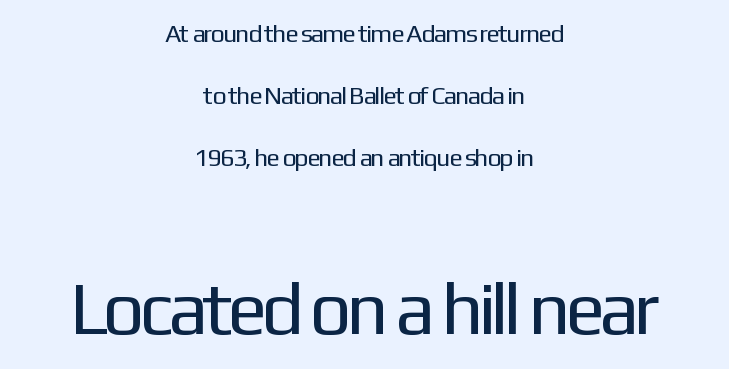
The image shows 74 px regular-weight sans-serif type, upright; set centered, loose line spacing (2.49x), normal letter spacing, not underlined; the second (bottom) block is 2.96x larger; low stroke contrast and a medium x-height.
